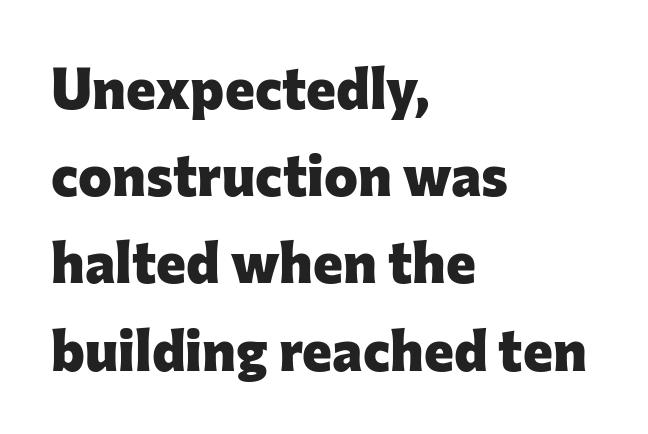
{"serif": "no", "italic": "no", "bold": "yes", "weight": "heavy", "width": "normal", "stroke_contrast": "low", "x_height": "medium", "monospaced": "no", "underline": "no", "align": "left", "line_spacing": "normal", "line_spacing_ratio": 1.53, "letter_spacing": "normal", "letter_spacing_em": 0.0, "glyph_px": 57}
